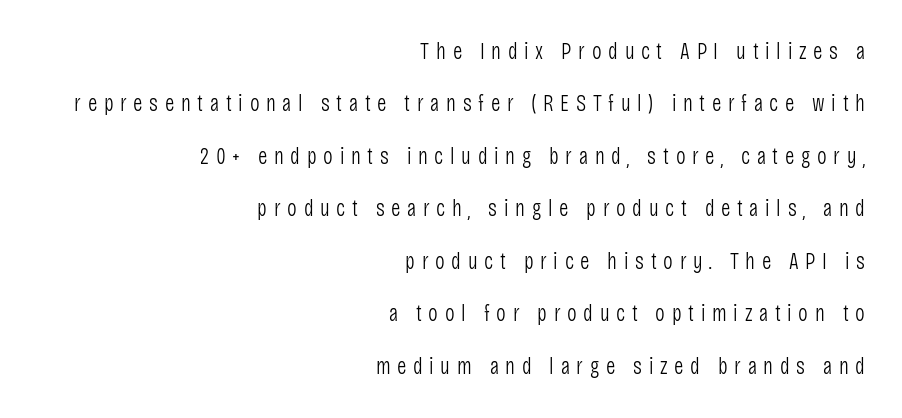
Q: Is the text bold? A: No.
Q: Is the text italic (slanted)? A: No, it is upright.
Q: Is the text underlined? A: No.
Q: How is the paragraph aligned? A: Right-aligned.
Q: Is the spacing between letters normal or unusually wide? A: Unusually wide.
Q: Is the spacing between lines tight, normal or loose? A: Loose.
